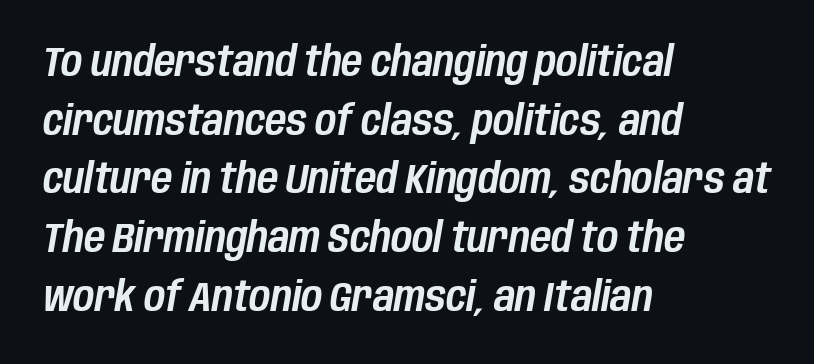
The gaps between neighbouring characters are ordinary and unremarkable. Check the space under the baseline: it is left empty. Do the characters align in a grid? No, the font is proportional. The paragraph has a hard left edge and a soft right edge.
